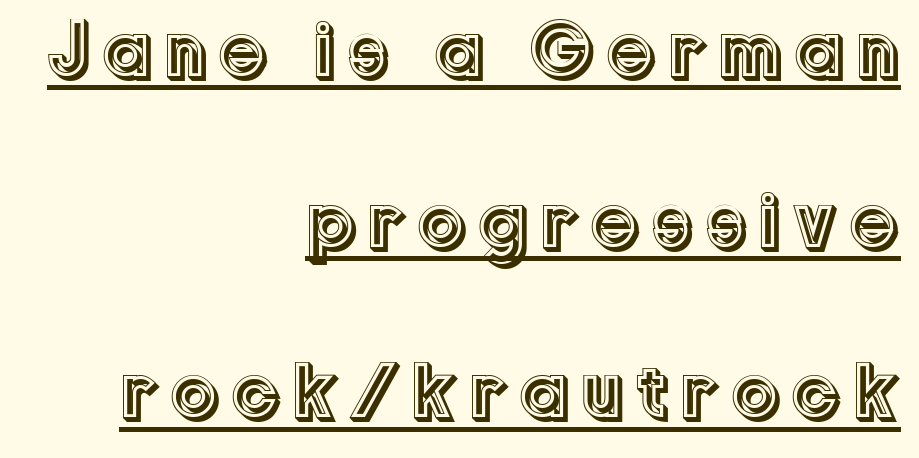
Q: Is the text italic (slanted)? A: No, it is upright.
Q: Is the text underlined? A: Yes.
Q: How is the paragraph aligned? A: Right-aligned.
Q: Is the spacing between lines tight, normal or loose? A: Loose.
Q: Width (condensed, normal, or wide)? A: Normal.
Q: x-height? A: Medium.
Q: Monospaced? A: No.
